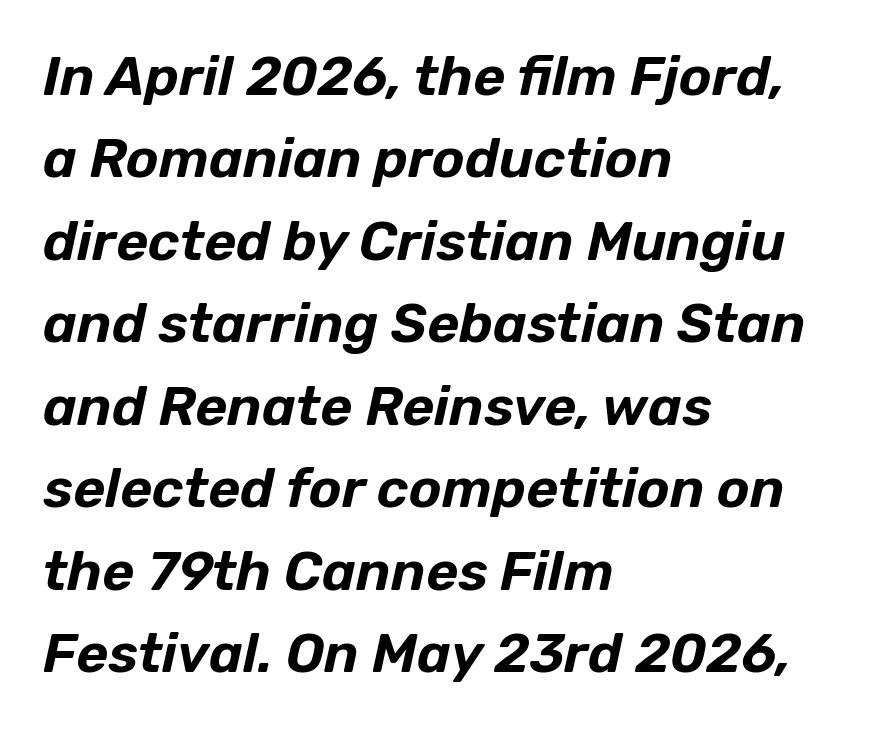
Q: Is the text italic (slanted)? A: Yes, it leans right by about 12 degrees.
Q: Is the text underlined? A: No.
Q: How is the paragraph aligned? A: Left-aligned.
Q: Is the spacing between letters normal or unusually wide? A: Normal.
Q: Is the spacing between lines tight, normal or loose? A: Normal.
Q: Width (condensed, normal, or wide)? A: Normal.
Q: Stroke contrast? A: Low.
Q: x-height? A: Medium.
Q: Monospaced? A: No.
